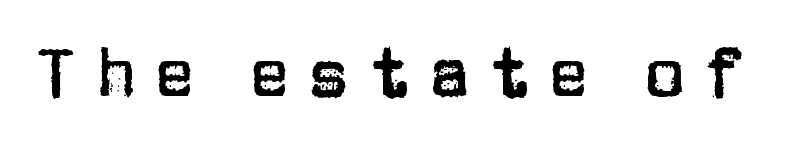
This sample has the flowing, uneven cadence of proportional lettering. If you drew a line through each stem, it would be perfectly vertical. Descenders are the only things crossing below the line. Is this a sans? Yes — the strokes have no serifs. Between one letter and the next there's a generous, obvious gap.
